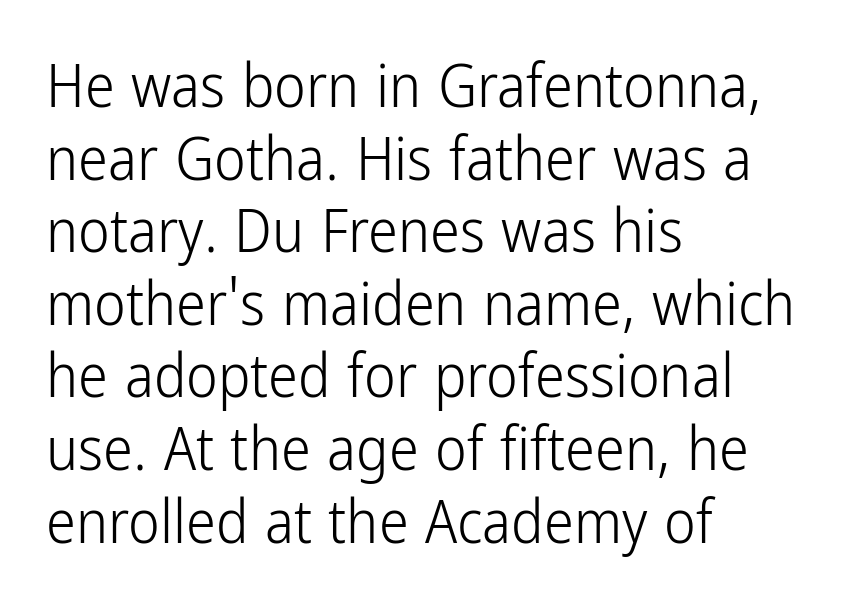
Q: Is the text bold? A: No.
Q: Is the text italic (slanted)? A: No, it is upright.
Q: Is the typeface a serif or a sans-serif typeface? A: Sans-serif.
Q: Is the text underlined? A: No.
Q: How is the paragraph aligned? A: Left-aligned.
Q: Is the spacing between letters normal or unusually wide? A: Normal.
Q: Width (condensed, normal, or wide)? A: Condensed.
Q: Stroke contrast? A: Low.
Q: x-height? A: Medium.
Q: Monospaced? A: No.
